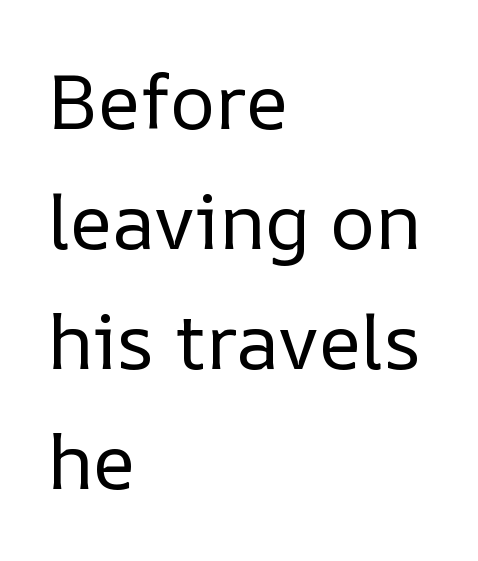
{"italic": "no", "bold": "no", "weight": "regular", "width": "normal", "stroke_contrast": "low", "x_height": "medium", "monospaced": "no", "underline": "no", "align": "left", "line_spacing": "normal", "line_spacing_ratio": 1.56, "letter_spacing": "normal", "letter_spacing_em": 0.0, "glyph_px": 77}
